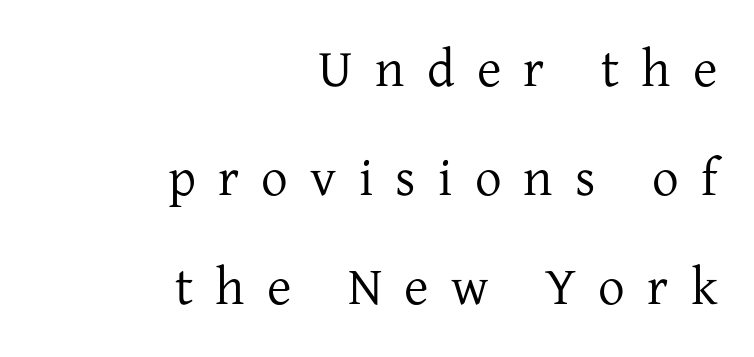
The image shows 53 px regular-weight serif type, upright; set right-aligned, loose line spacing (2.06x), unusually wide letter spacing (+0.42 em), not underlined; low stroke contrast and a medium x-height.
